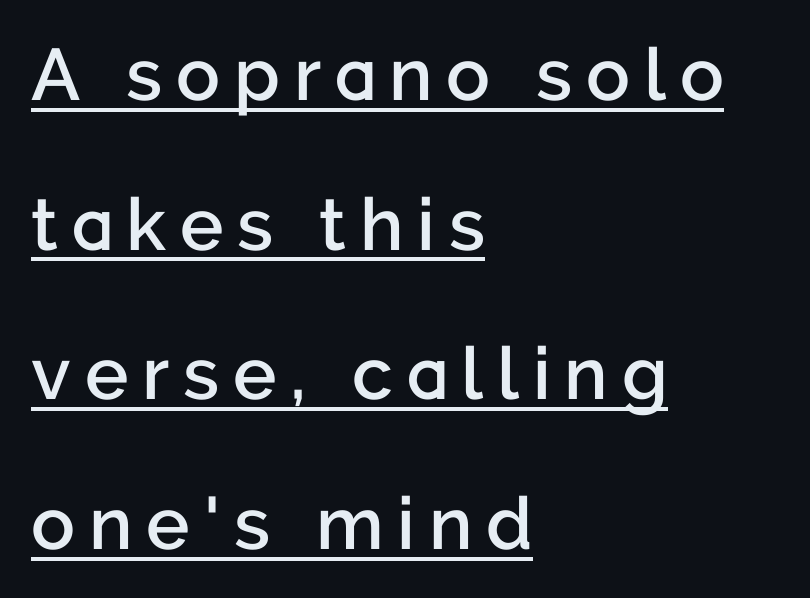
Q: Is the text bold? A: Semi-bold.
Q: Is the text italic (slanted)? A: No, it is upright.
Q: Is the typeface a serif or a sans-serif typeface? A: Sans-serif.
Q: Is the text underlined? A: Yes.
Q: How is the paragraph aligned? A: Left-aligned.
Q: Is the spacing between lines tight, normal or loose? A: Loose.
Q: Width (condensed, normal, or wide)? A: Normal.
Q: Stroke contrast? A: Low.
Q: x-height? A: Medium.
Q: Monospaced? A: No.
